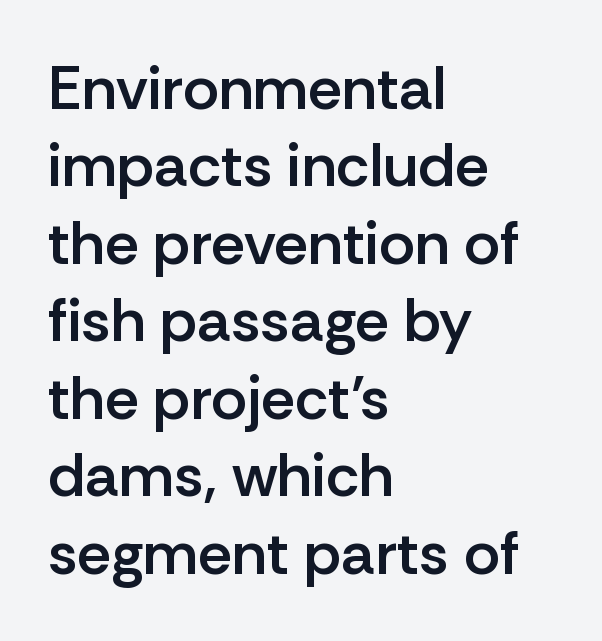
The image shows 61 px semibold sans-serif type, upright; set left-aligned, normal line spacing (1.27x), normal letter spacing, not underlined; low stroke contrast and a medium x-height.
